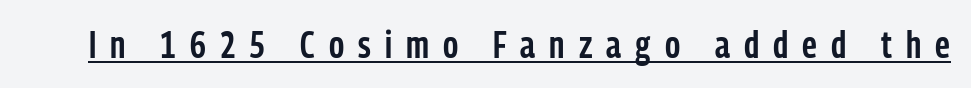
The image shows 38 px semibold, condensed sans-serif type, upright; set unusually wide letter spacing (+0.37 em), underlined; low stroke contrast and a medium x-height.
